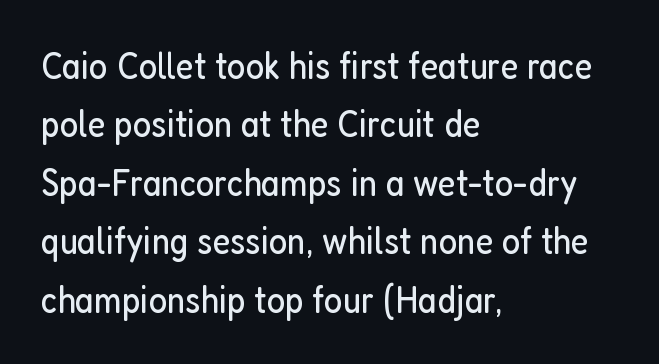
Q: Is the text bold? A: No.
Q: Is the text italic (slanted)? A: No, it is upright.
Q: Is the typeface a serif or a sans-serif typeface? A: Sans-serif.
Q: Is the text underlined? A: No.
Q: How is the paragraph aligned? A: Left-aligned.
Q: Is the spacing between letters normal or unusually wide? A: Normal.
Q: Is the spacing between lines tight, normal or loose? A: Normal.
Q: Width (condensed, normal, or wide)? A: Condensed.
Q: Stroke contrast? A: Low.
Q: x-height? A: Medium.
Q: Monospaced? A: No.
